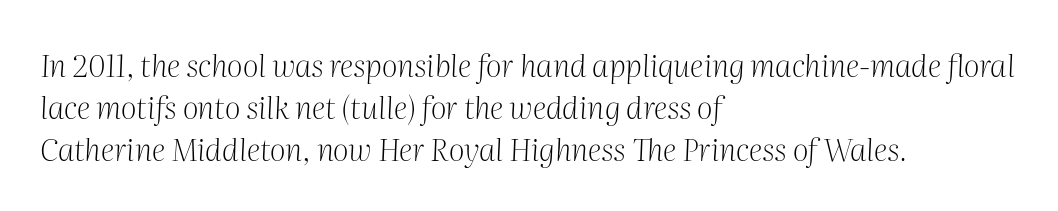
Q: Is the text bold? A: No.
Q: Is the text italic (slanted)? A: Yes, it leans right by about 2 degrees.
Q: Is the typeface a serif or a sans-serif typeface? A: Serif.
Q: Is the text underlined? A: No.
Q: How is the paragraph aligned? A: Left-aligned.
Q: Is the spacing between letters normal or unusually wide? A: Normal.
Q: Is the spacing between lines tight, normal or loose? A: Normal.
Q: Width (condensed, normal, or wide)? A: Normal.
Q: Stroke contrast? A: Medium.
Q: x-height? A: Medium.
Q: Monospaced? A: No.
